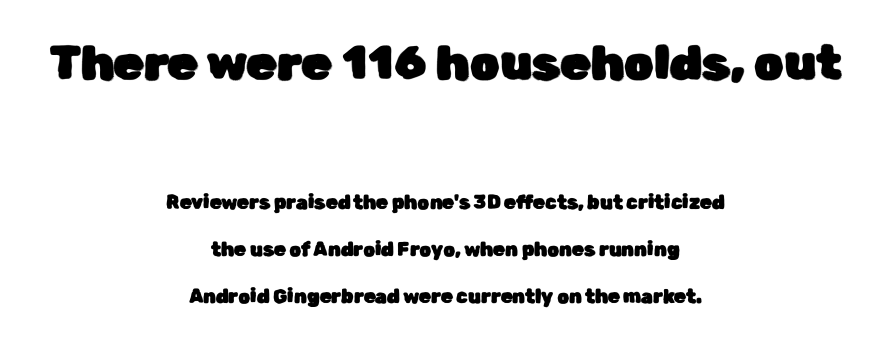
Does the copy run flush right? No — it is centered line by line. Each row of text sits above clean, open space. The passage shown begins with its larger block and ends with its smaller one. Stroke terminals: plain, sans-serif. The letters advance in unequal steps, a hallmark of proportional type. This is the regular roman posture of the typeface.
